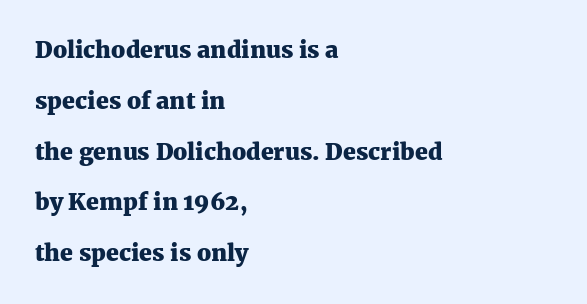
{"italic": "no", "bold": "yes", "underline": "no", "align": "left", "line_spacing": "loose", "line_spacing_ratio": 2.21, "letter_spacing": "normal", "letter_spacing_em": 0.0, "glyph_px": 23}
